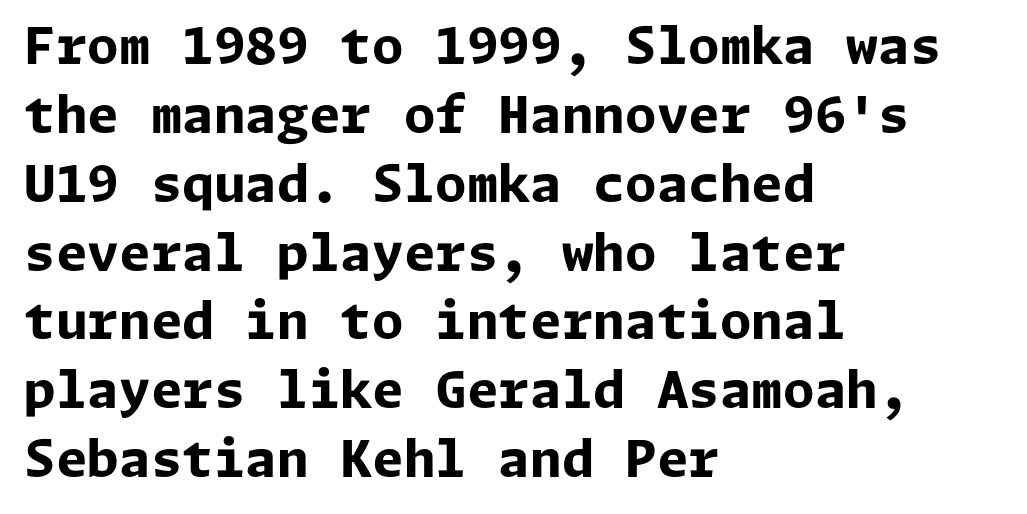
Q: Is the text bold? A: Yes.
Q: Is the text italic (slanted)? A: No, it is upright.
Q: Is the typeface a serif or a sans-serif typeface? A: Sans-serif.
Q: Is the text underlined? A: No.
Q: How is the paragraph aligned? A: Left-aligned.
Q: Is the spacing between letters normal or unusually wide? A: Normal.
Q: Is the spacing between lines tight, normal or loose? A: Normal.
Q: Width (condensed, normal, or wide)? A: Normal.
Q: Stroke contrast? A: Low.
Q: x-height? A: Medium.
